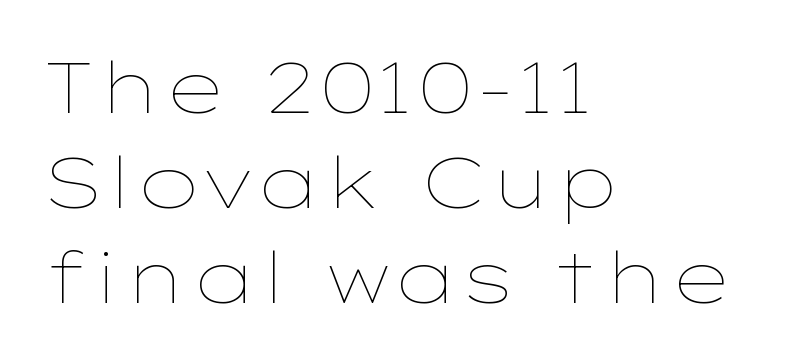
Q: Is the text bold? A: No.
Q: Is the text italic (slanted)? A: No, it is upright.
Q: Is the text underlined? A: No.
Q: How is the paragraph aligned? A: Left-aligned.
Q: Is the spacing between letters normal or unusually wide? A: Normal.
Q: Is the spacing between lines tight, normal or loose? A: Normal.
Q: Width (condensed, normal, or wide)? A: Wide.
Q: Stroke contrast? A: Low.
Q: x-height? A: Medium.
Q: Monospaced? A: No.
